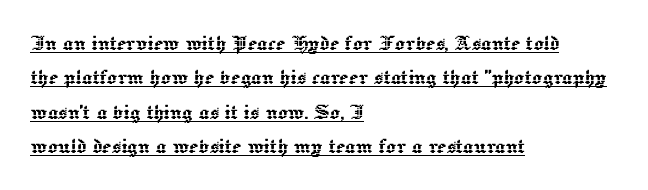
{"italic": "no", "underline": "yes", "align": "left", "line_spacing": "normal", "line_spacing_ratio": 1.38, "letter_spacing": "normal", "letter_spacing_em": 0.0, "glyph_px": 25}
